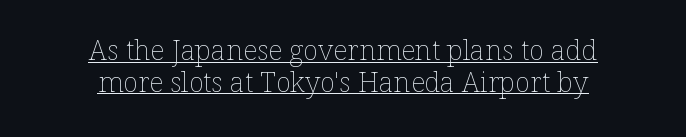
No heavy texture on the line: the type isn't bold. The rendering uses natural spacing where letterforms have individual widths. Tall strokes in this sample are plumb rather than angled. The face used here is rendered with its standard letterfit. The setting favours the middle, as headings and verse often do.
